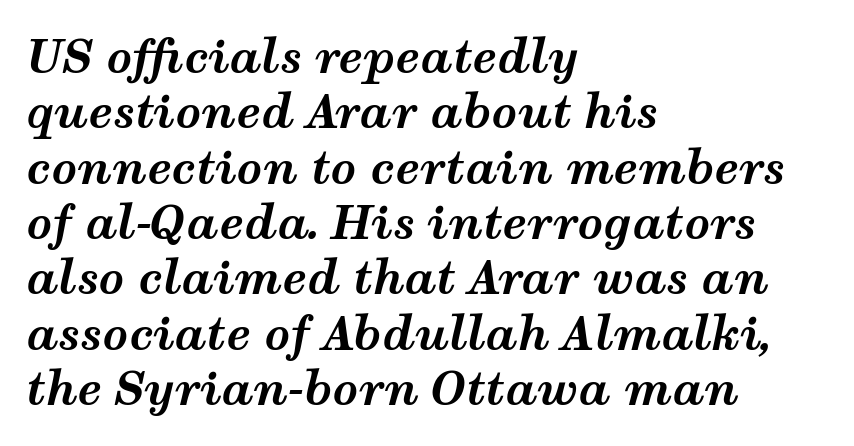
Q: Is the text bold? A: Yes.
Q: Is the text italic (slanted)? A: Yes, it leans right by about 12 degrees.
Q: Is the text underlined? A: No.
Q: How is the paragraph aligned? A: Left-aligned.
Q: Is the spacing between letters normal or unusually wide? A: Normal.
Q: Width (condensed, normal, or wide)? A: Wide.
Q: Stroke contrast? A: Medium.
Q: x-height? A: Medium.
Q: Monospaced? A: No.
